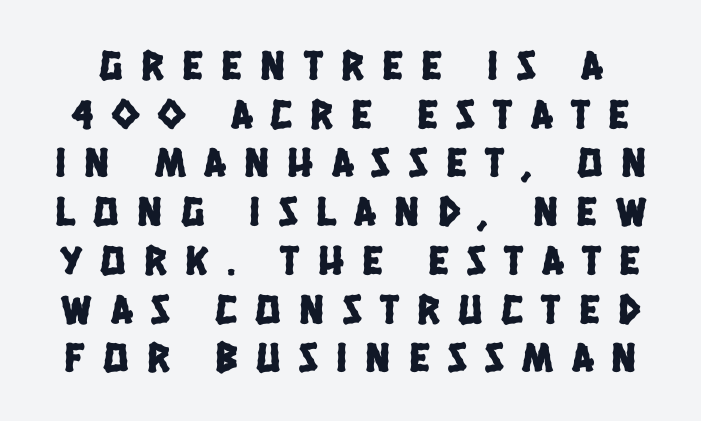
The image shows 42 px condensed sans-serif type; set line spacing 1.16x, unusually wide letter spacing (+0.44 em), not underlined; low stroke contrast and a large x-height.
